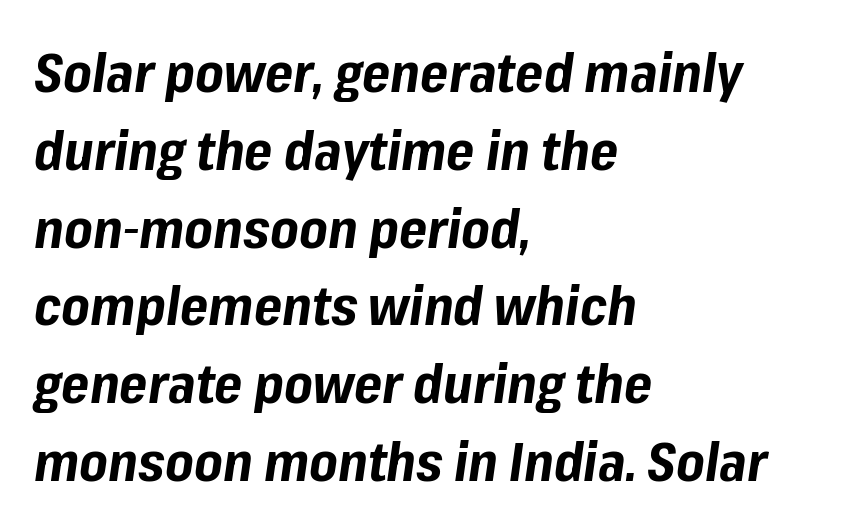
{"italic": "yes", "lean": "right", "slant_degrees": 8, "bold": "yes", "weight": "bold", "width": "normal", "stroke_contrast": "low", "x_height": "medium", "monospaced": "no", "underline": "no", "align": "left", "line_spacing": "normal", "line_spacing_ratio": 1.44, "letter_spacing": "normal", "letter_spacing_em": 0.0, "glyph_px": 54}
